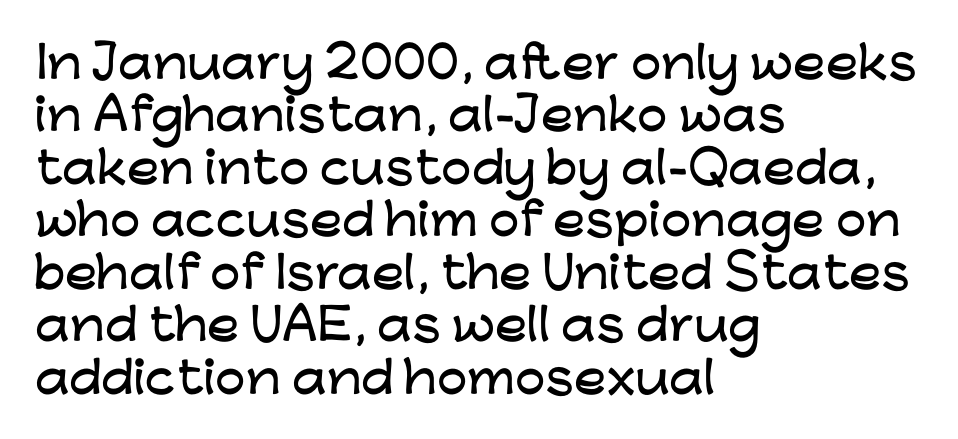
{"serif": "no", "italic": "no", "width": "wide", "stroke_contrast": "low", "x_height": "medium", "monospaced": "no", "underline": "no", "align": "left", "line_spacing_ratio": 1.22, "letter_spacing": "normal", "letter_spacing_em": 0.0, "glyph_px": 43}
